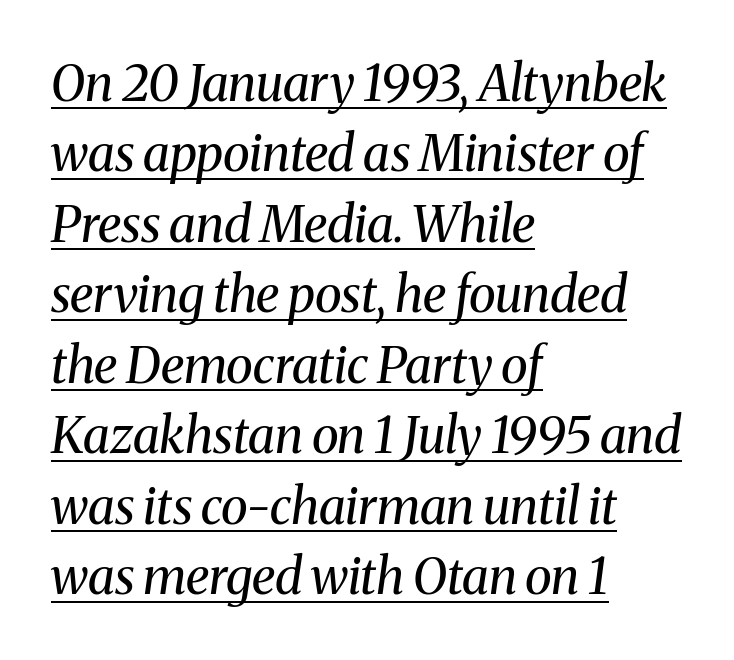
Is the block centered? No — it sits flush against the left margin. Characters follow at the spacing the type designer built in. A normal amount of white space separates one row of letters from the next. Vertical stems look standard width or narrower in stroke. The glyphs are accompanied by a horizontal stroke just below them.
